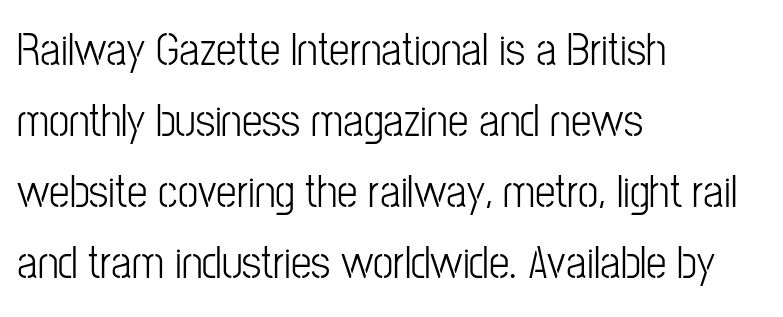
{"serif": "no", "italic": "no", "width": "condensed", "stroke_contrast": "low", "x_height": "medium", "monospaced": "no", "underline": "no", "align": "left", "line_spacing": "normal", "line_spacing_ratio": 1.54, "letter_spacing": "normal", "letter_spacing_em": 0.0, "glyph_px": 46}
